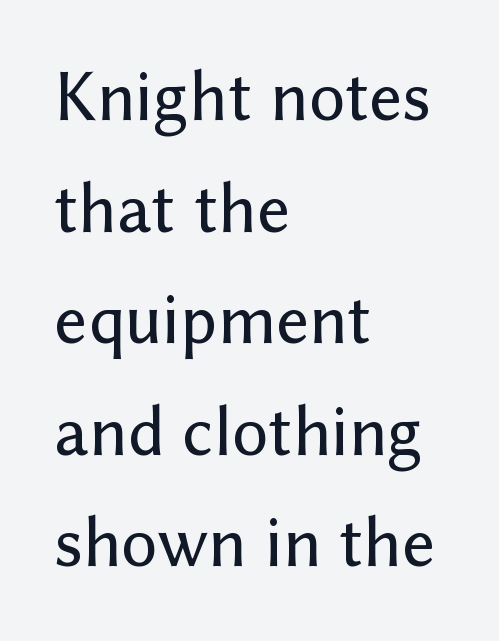
Q: Is the text italic (slanted)? A: No, it is upright.
Q: Is the typeface a serif or a sans-serif typeface? A: Sans-serif.
Q: Is the text underlined? A: No.
Q: How is the paragraph aligned? A: Left-aligned.
Q: Is the spacing between letters normal or unusually wide? A: Normal.
Q: Is the spacing between lines tight, normal or loose? A: Normal.
Q: Width (condensed, normal, or wide)? A: Normal.
Q: Stroke contrast? A: Low.
Q: x-height? A: Medium.
Q: Monospaced? A: No.
